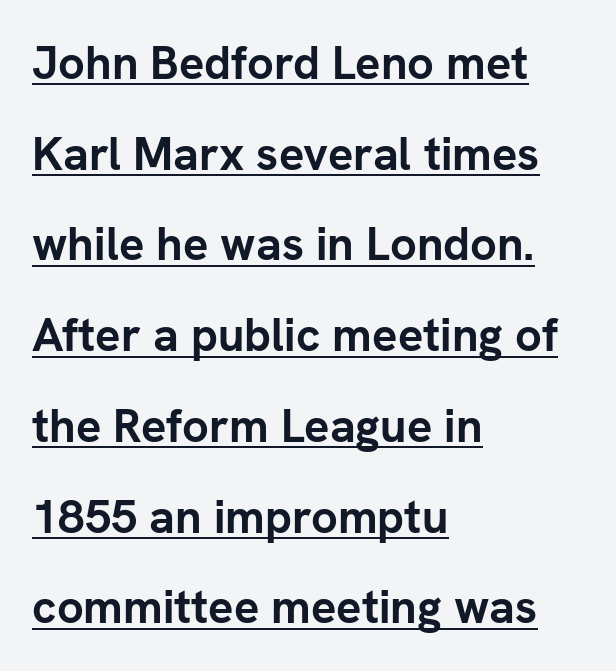
Q: Is the text bold? A: Yes.
Q: Is the text italic (slanted)? A: No, it is upright.
Q: Is the typeface a serif or a sans-serif typeface? A: Sans-serif.
Q: Is the text underlined? A: Yes.
Q: How is the paragraph aligned? A: Left-aligned.
Q: Is the spacing between letters normal or unusually wide? A: Normal.
Q: Is the spacing between lines tight, normal or loose? A: Loose.
Q: Width (condensed, normal, or wide)? A: Normal.
Q: Stroke contrast? A: Low.
Q: x-height? A: Medium.
Q: Monospaced? A: No.
